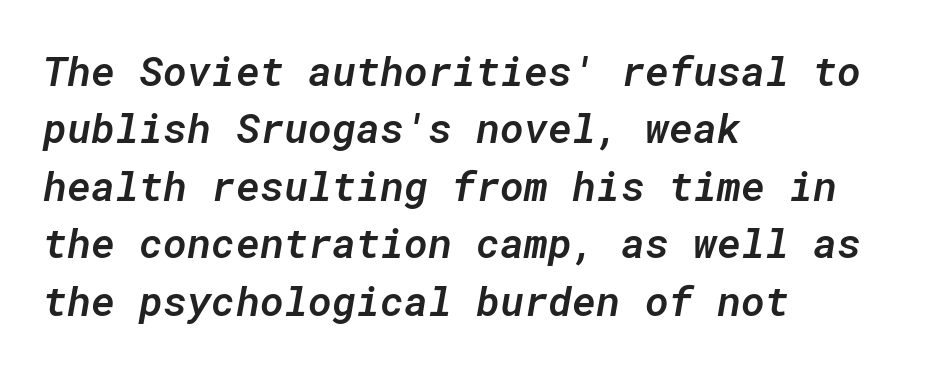
Regular leading. Slightly chunky letters — semibold, I'd say, not full bold. Characters are canted at an angle relative to the baseline's perpendicular. Look at the tracking — it's just the regular setting, nothing added. Descenders are the only things crossing below the line.
